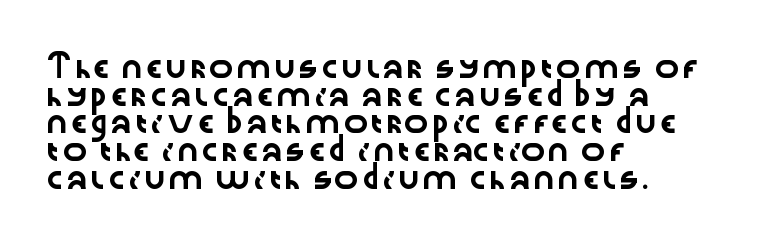
The image shows 21 px text type, upright; set left-aligned, normal line spacing (1.32x), normal letter spacing, not underlined.
